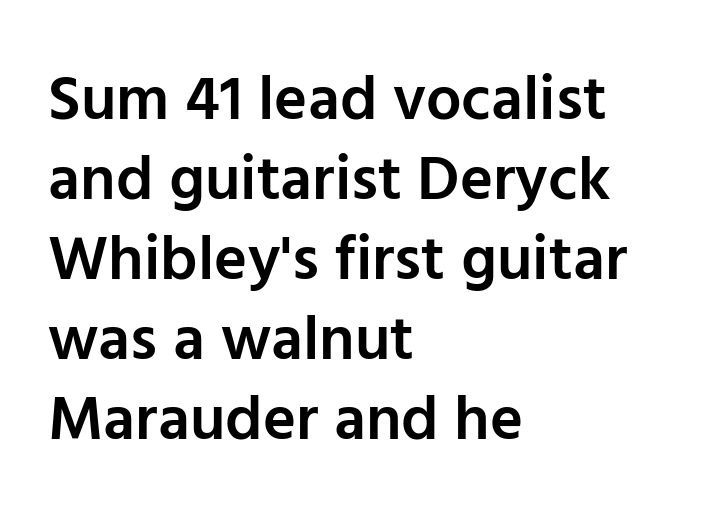
Regarding leading, the lines here are spaced in the standard way. Just letters on the line, the space beneath them empty. Varying glyph widths throughout — classic text-font behaviour. Standard letterfit; no display-style spreading of the glyphs. Students, this is semibold: more ink than regular, less than bold. Layout note: lines flush left.
